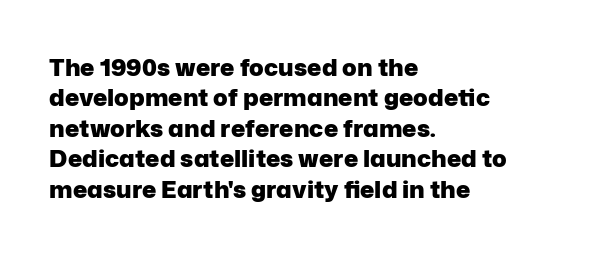
The image shows 24 px bold type, upright; set left-aligned, normal line spacing (1.27x), normal letter spacing, not underlined.
